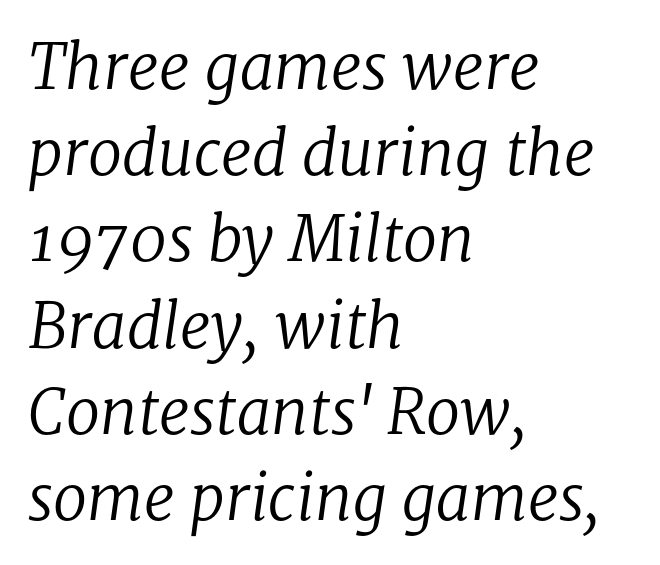
{"serif": "yes", "italic": "yes", "lean": "right", "slant_degrees": 8, "bold": "no", "weight": "regular", "width": "normal", "stroke_contrast": "low", "x_height": "medium", "monospaced": "no", "underline": "no", "align": "left", "line_spacing": "normal", "line_spacing_ratio": 1.39, "letter_spacing": "normal", "letter_spacing_em": 0.0, "glyph_px": 62}
